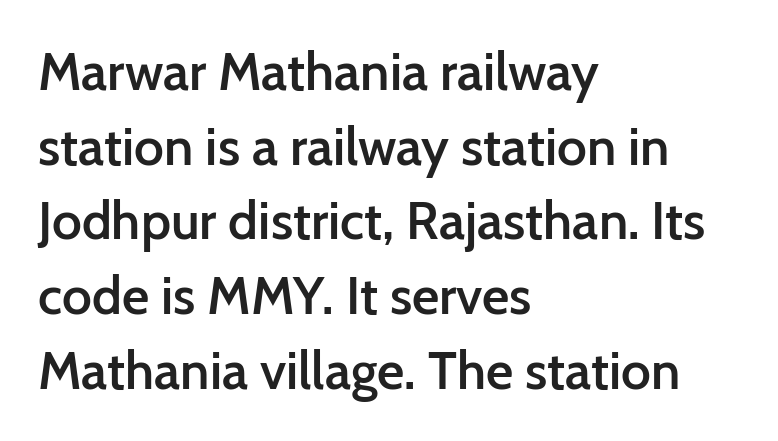
Q: Is the text bold? A: Semi-bold.
Q: Is the text italic (slanted)? A: No, it is upright.
Q: Is the typeface a serif or a sans-serif typeface? A: Sans-serif.
Q: Is the text underlined? A: No.
Q: How is the paragraph aligned? A: Left-aligned.
Q: Is the spacing between letters normal or unusually wide? A: Normal.
Q: Is the spacing between lines tight, normal or loose? A: Normal.
Q: Width (condensed, normal, or wide)? A: Normal.
Q: Stroke contrast? A: Low.
Q: x-height? A: Medium.
Q: Monospaced? A: No.
